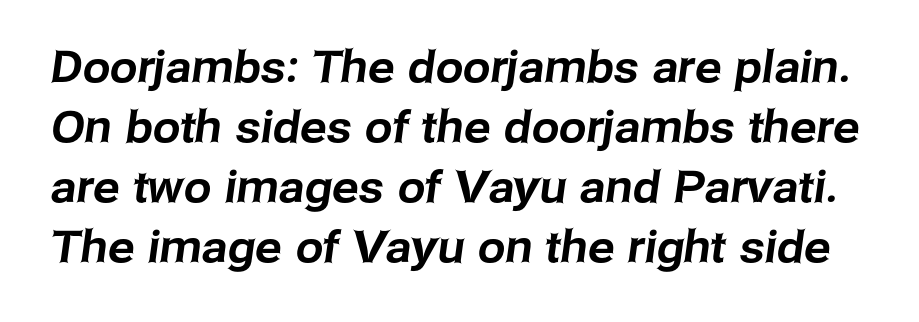
Q: Is the typeface a serif or a sans-serif typeface? A: Sans-serif.
Q: Is the text underlined? A: No.
Q: Is the spacing between letters normal or unusually wide? A: Normal.
Q: Is the spacing between lines tight, normal or loose? A: Normal.
Q: Width (condensed, normal, or wide)? A: Normal.
Q: Stroke contrast? A: Low.
Q: x-height? A: Medium.
Q: Monospaced? A: No.
